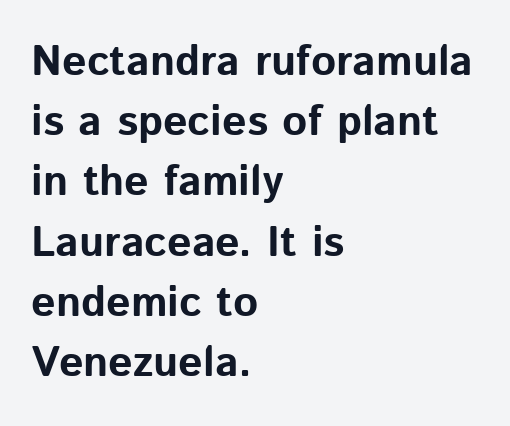
The sample has been set heavy, in full bold. It's the straight-up-and-down kind of type. The glyphs are unaccompanied by any horizontal stroke below them. These lines are rendered in a variable-pitch font.
